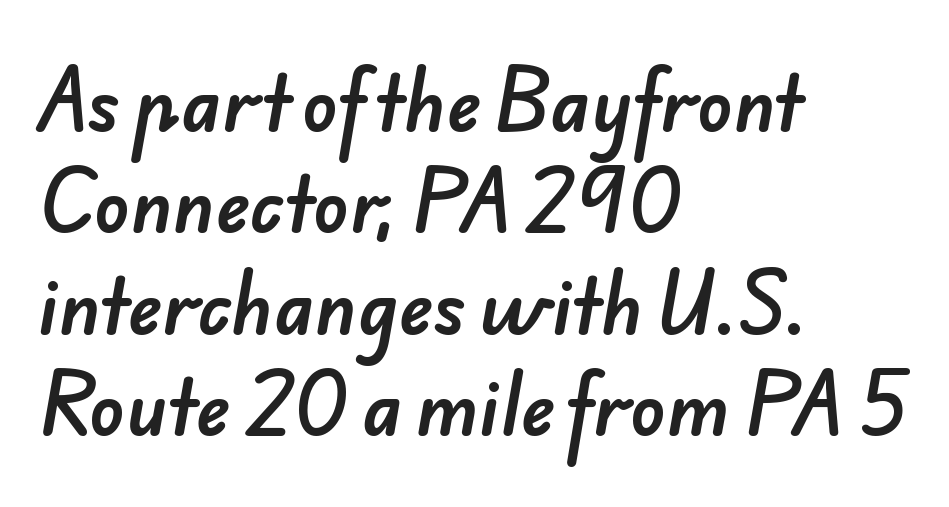
The image shows 73 px sans-serif type; set left-aligned, normal line spacing (1.39x), normal letter spacing, not underlined; low stroke contrast and a small x-height.
